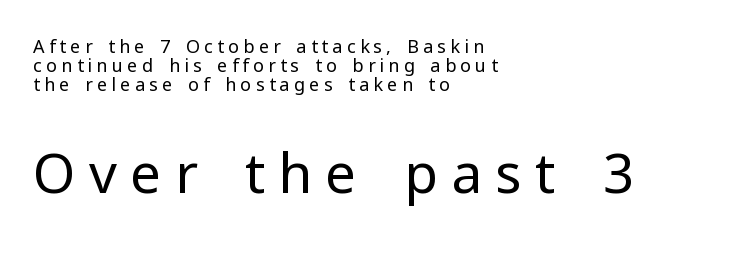
Q: Is the text bold? A: No.
Q: Is the text italic (slanted)? A: No, it is upright.
Q: Is the typeface a serif or a sans-serif typeface? A: Sans-serif.
Q: Is the text underlined? A: No.
Q: How is the paragraph aligned? A: Left-aligned.
Q: Is the spacing between letters normal or unusually wide? A: Unusually wide.
Q: Is the spacing between lines tight, normal or loose? A: Tight.
Q: Which block of text is set in a larger size, the first (top) or the second (bottom)? A: The second (bottom) one.
Q: Width (condensed, normal, or wide)? A: Normal.
Q: Stroke contrast? A: Low.
Q: x-height? A: Medium.
Q: Monospaced? A: No.
